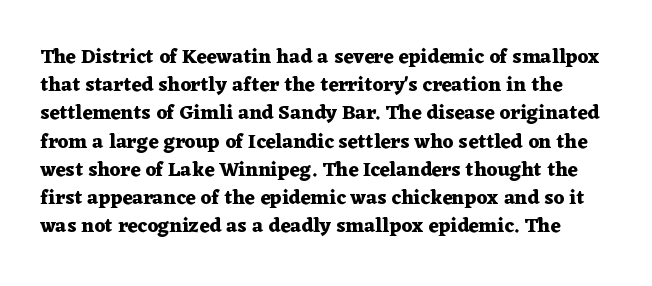
Leading matches the norm, producing a regular column. How heavy is the stroke? Heavy — this is a bold. A typesetter would mark this as roman, not italic. Inter-character spacing is left at the font's built-in metrics.
